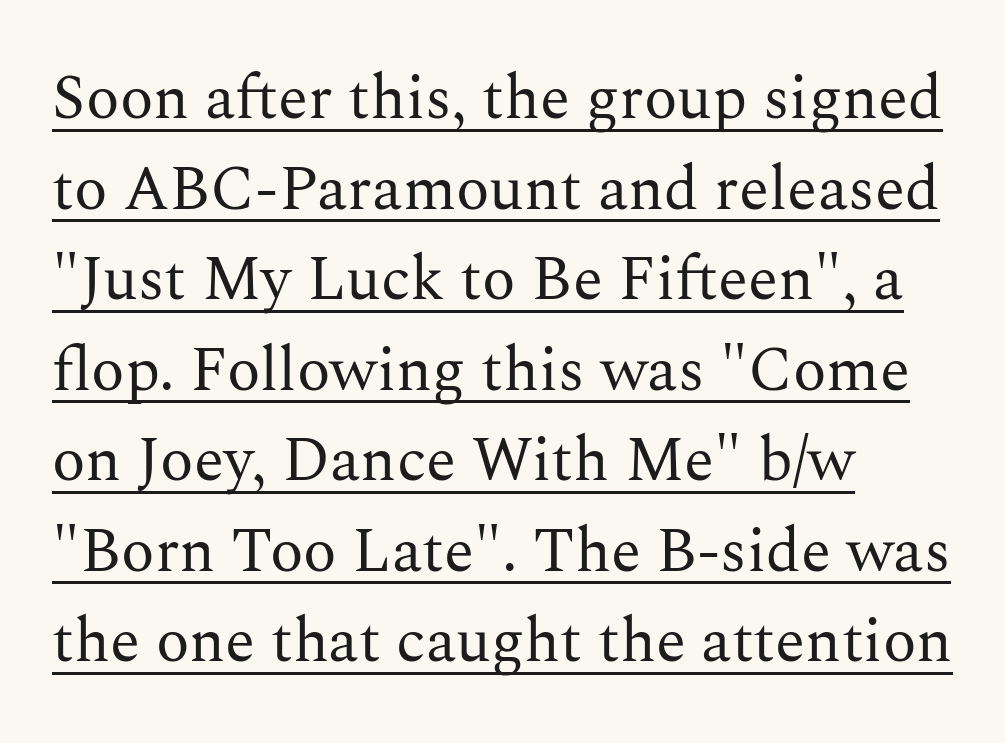
{"serif": "yes", "italic": "no", "bold": "no", "weight": "regular", "width": "normal", "stroke_contrast": "medium", "x_height": "medium", "monospaced": "no", "underline": "yes", "align": "left", "line_spacing": "normal", "line_spacing_ratio": 1.46, "letter_spacing": "normal", "letter_spacing_em": 0.0, "glyph_px": 62}
